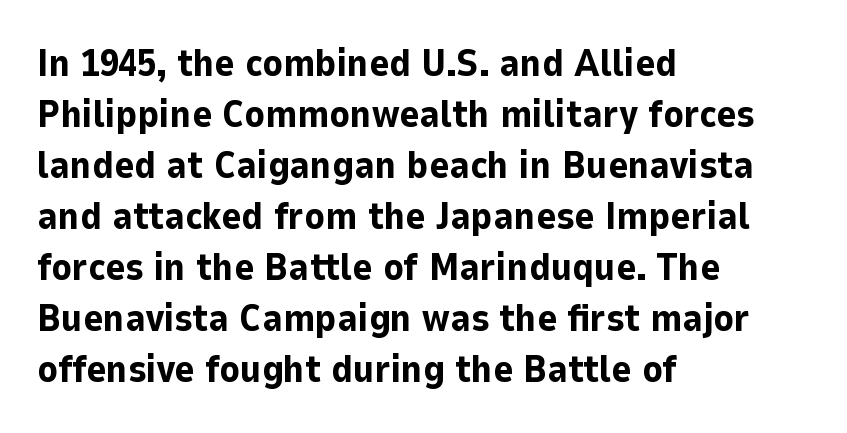
Q: Is the text bold? A: Yes.
Q: Is the text italic (slanted)? A: No, it is upright.
Q: Is the typeface a serif or a sans-serif typeface? A: Sans-serif.
Q: Is the text underlined? A: No.
Q: How is the paragraph aligned? A: Left-aligned.
Q: Is the spacing between letters normal or unusually wide? A: Normal.
Q: Is the spacing between lines tight, normal or loose? A: Normal.
Q: Width (condensed, normal, or wide)? A: Normal.
Q: Stroke contrast? A: Low.
Q: x-height? A: Medium.
Q: Monospaced? A: No.
